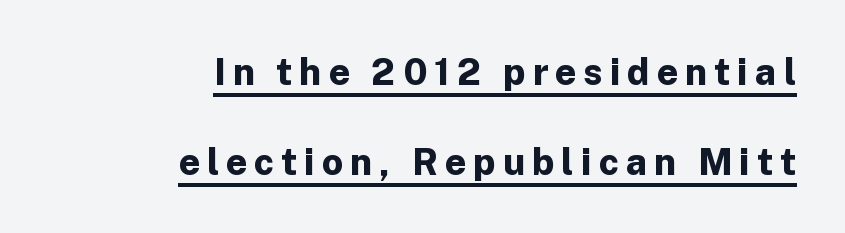
The image shows 37 px bold sans-serif type, upright; set right-aligned, loose line spacing (2.43x), underlined; low stroke contrast and a medium x-height.
